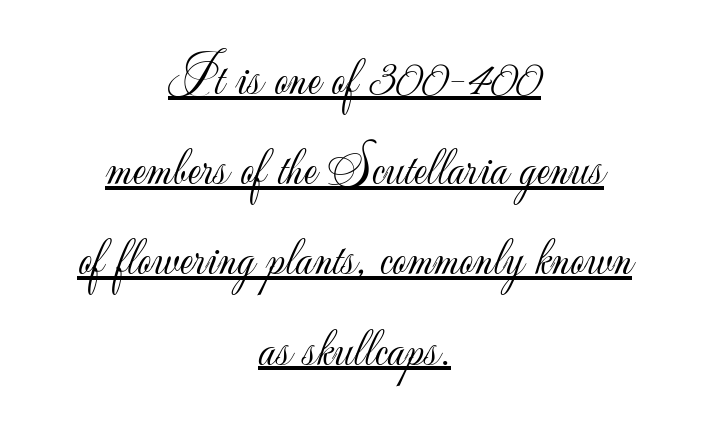
Heaviness? Minimal to ordinary, like unemphasized prose. Do the characters align in a grid? No, the font is proportional. Notice how descenders clear the ascenders below comfortably — that's standard leading. The face used here is rendered with its standard letterfit. The text was rendered using a sans face with plain stroke endings. A centered setting, common on invitations and titles, is used for this passage.
